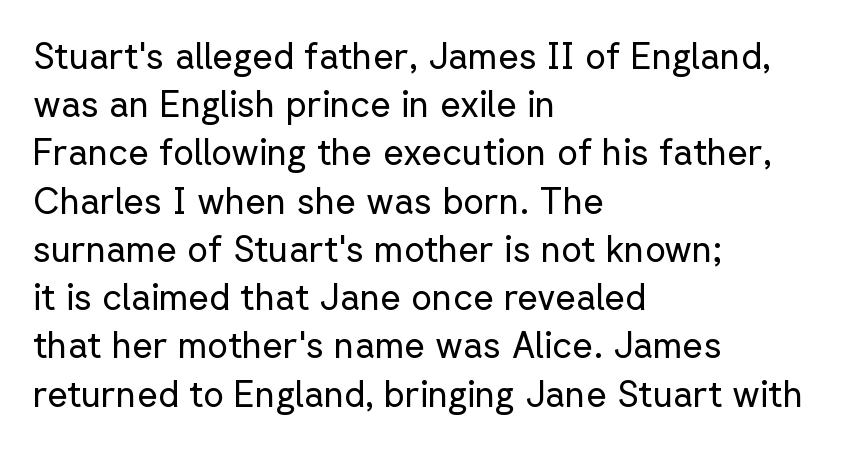
Unmarked baselines from the first word to the last. You could call the tracking neutral — neither tight nor loose. Is this a fixed-width face? No — the glyphs have proportional, varying widths. The strokes are not fattened; the text isn't bold. Style check: upright.
